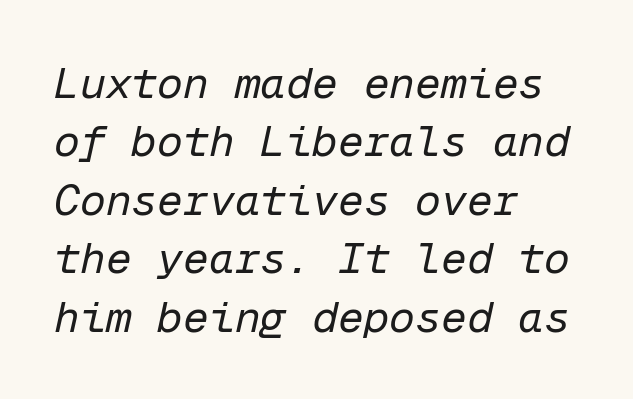
Q: Is the text bold? A: No.
Q: Is the text italic (slanted)? A: Yes, it leans right by about 12 degrees.
Q: Is the text underlined? A: No.
Q: How is the paragraph aligned? A: Left-aligned.
Q: Is the spacing between letters normal or unusually wide? A: Normal.
Q: Is the spacing between lines tight, normal or loose? A: Normal.
Q: Width (condensed, normal, or wide)? A: Normal.
Q: Stroke contrast? A: Low.
Q: x-height? A: Medium.
Q: Monospaced? A: Yes.
